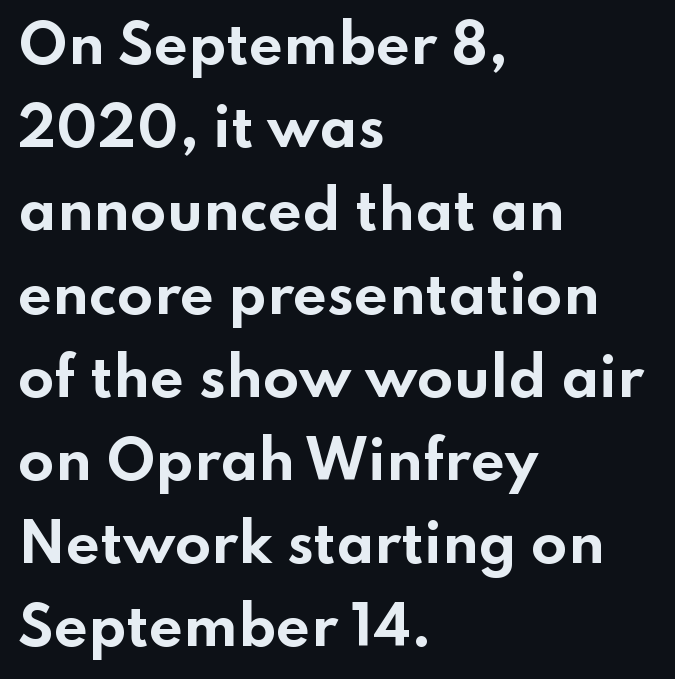
What's the leading like? Ordinary, nothing unusual. Beneath every word, the page is bare. The type sits square on the baseline with zero lean. Classification — sans serif.
